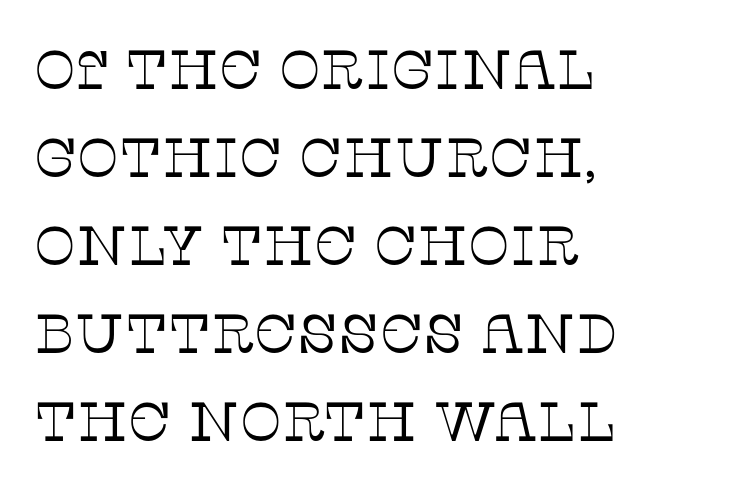
The image shows 55 px thin serif type, upright; set left-aligned, normal line spacing (1.6x), normal letter spacing, not underlined; low stroke contrast and a large x-height.
